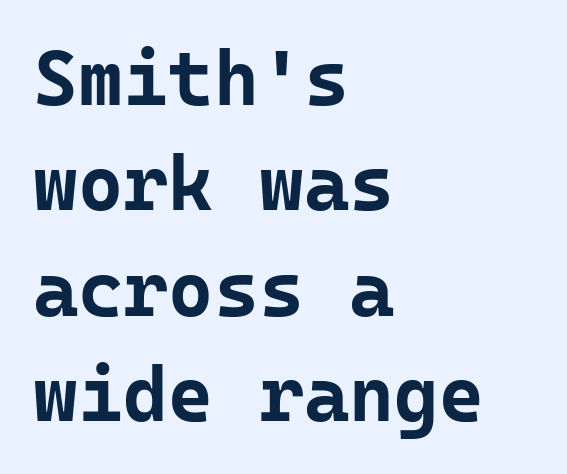
{"serif": "no", "italic": "no", "bold": "yes", "weight": "bold", "width": "normal", "stroke_contrast": "low", "x_height": "medium", "monospaced": "yes", "underline": "no", "align": "left", "line_spacing": "normal", "line_spacing_ratio": 1.37, "letter_spacing": "normal", "letter_spacing_em": 0.0, "glyph_px": 77}
